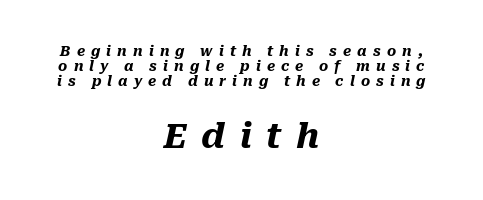
The words here are not underlined. The designer dialed line spacing down below the default. The strokes are fattened all the way to bold. Looks like regular typesetting: each glyph gets only the width it needs. Inter-character spacing is expanded well beyond the font's built-in metrics. The rendering applies a slant to the glyphs.
